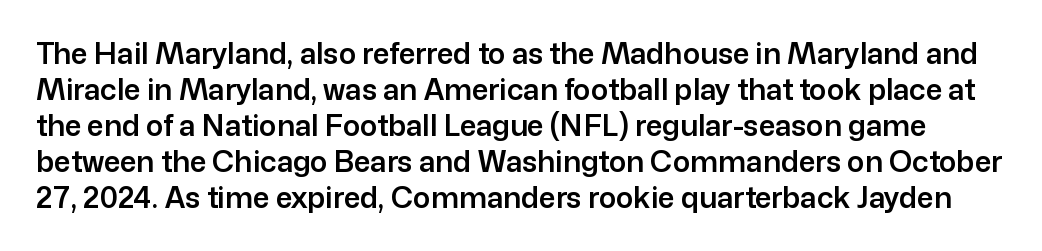
{"serif": "no", "italic": "no", "width": "normal", "stroke_contrast": "low", "x_height": "medium", "monospaced": "no", "underline": "no", "line_spacing_ratio": 1.24, "letter_spacing": "normal", "letter_spacing_em": 0.0, "glyph_px": 29}
